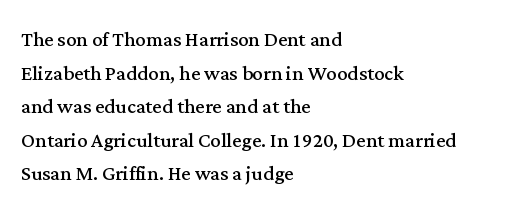
Interline gaps are of average width in this sample. In terms of posture, this sample is upright. Teacher's note: observe the even left margin — that is flush-left alignment. The cut favours lightness, reaching ordinary text weight at its darkest.
